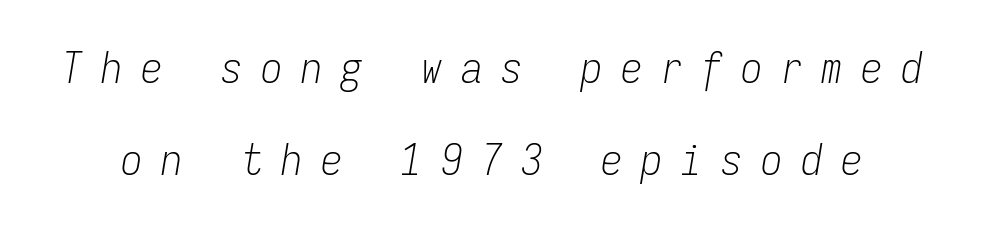
Q: Is the text bold? A: No.
Q: Is the text italic (slanted)? A: Yes, it leans right by about 9 degrees.
Q: Is the text underlined? A: No.
Q: Is the spacing between letters normal or unusually wide? A: Unusually wide.
Q: Is the spacing between lines tight, normal or loose? A: Loose.
Q: Width (condensed, normal, or wide)? A: Condensed.
Q: Stroke contrast? A: Low.
Q: x-height? A: Medium.
Q: Monospaced? A: Yes.
